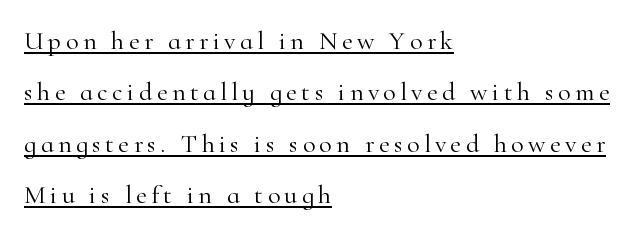
Underline: present. Baseline-to-baseline distance is far greater than the letter height. The font is comparable to plain body text, perhaps lighter. Designer's note — italics off, roman on. The lines are quadded left.
